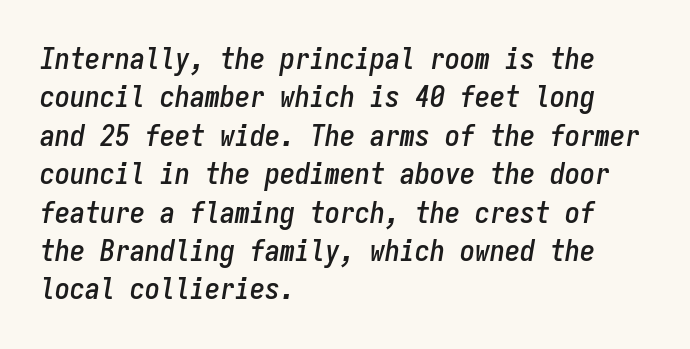
{"italic": "yes", "lean": "right", "slant_degrees": 9, "width": "condensed", "stroke_contrast": "low", "x_height": "medium", "monospaced": "yes", "underline": "no", "align": "left", "line_spacing": "normal", "line_spacing_ratio": 1.28, "letter_spacing": "normal", "letter_spacing_em": 0.0, "glyph_px": 30}
